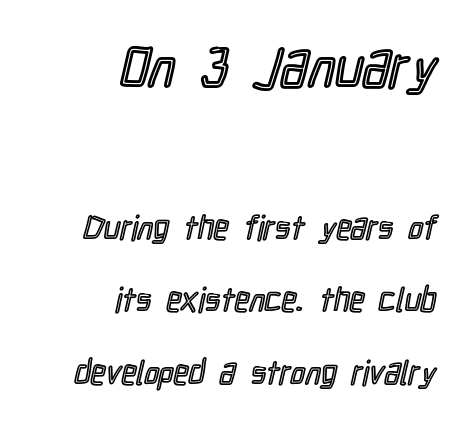
The image shows 57 px condensed type; set right-aligned, loose line spacing (2.21x), normal letter spacing, not underlined; the first (top) block is 1.73x larger; a medium x-height.
